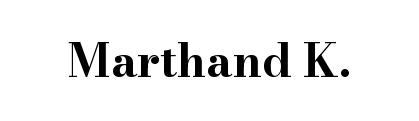
Notice how the stems are strictly vertical — no italics here. On the weight axis this lands at bold, roughly 700. Descenders hang freely into open space. The letters advance in unequal steps, a hallmark of proportional type. Unlike a clean sans, this face finishes its strokes with serifs. Tracking value appears to be zero — textbook default spacing.
